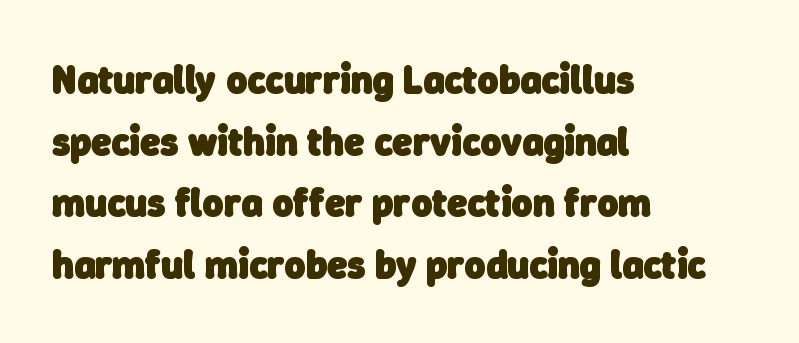
Short note: letters normally spaced. The paragraph has a hard left edge and a soft right edge. Line spacing here is normal. The zone under the glyphs is completely vacant.
